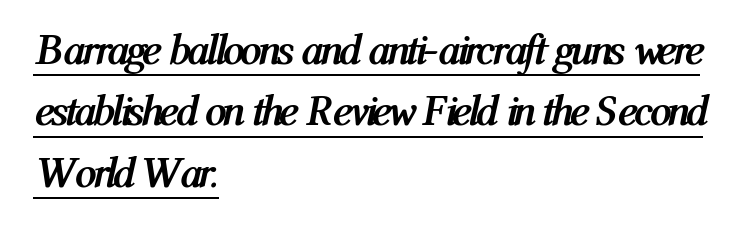
The image shows 43 px semibold, condensed type, italic (leaning right); set left-aligned, normal line spacing (1.43x), normal letter spacing, underlined; medium stroke contrast and a medium x-height.
